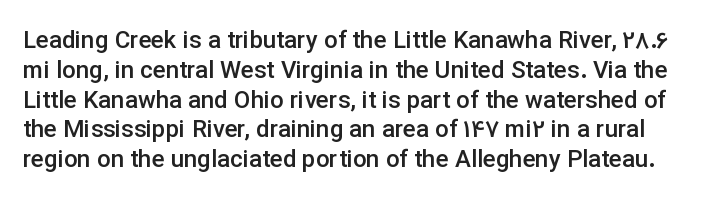
The image shows 24 px text type, upright; set line spacing 1.24x, normal letter spacing, not underlined.
